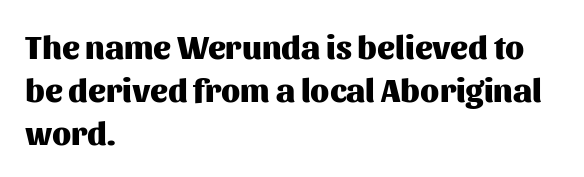
The passage shown is emphatically bold. Rule under the text: the space is simply empty. Italic: no, the glyphs are upright roman. The vertical gap from one line to the next is medium.
